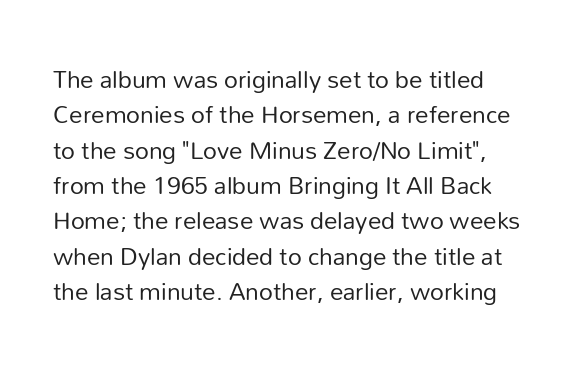
The image shows 27 px text type, upright; set left-aligned, normal line spacing (1.31x), normal letter spacing, not underlined.
